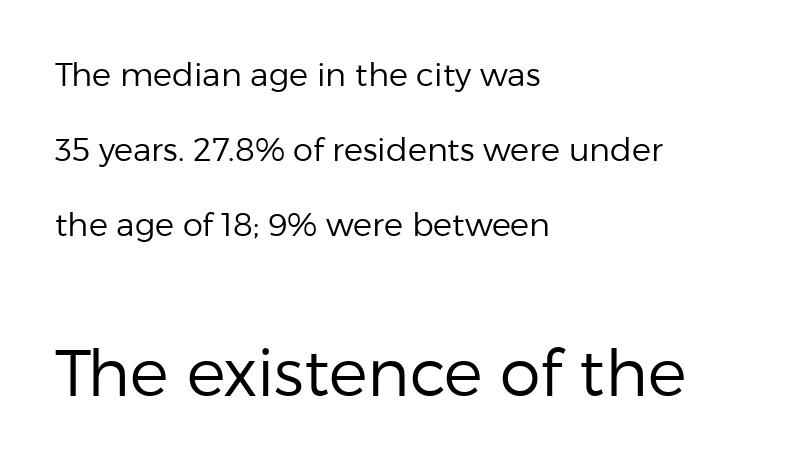
{"serif": "no", "italic": "no", "bold": "no", "weight": "regular", "width": "normal", "stroke_contrast": "low", "x_height": "medium", "monospaced": "no", "underline": "no", "align": "left", "line_spacing": "loose", "line_spacing_ratio": 2.35, "letter_spacing": "normal", "letter_spacing_em": 0.0, "larger_block": "second", "size_ratio": 2.03, "glyph_px": 65}
